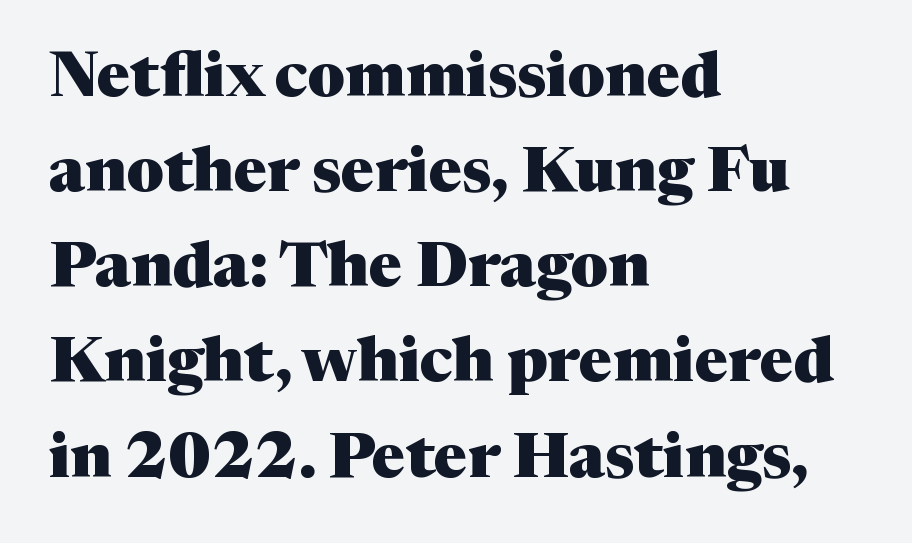
The image shows 63 px heavy serif type, upright; set left-aligned, normal line spacing (1.51x), normal letter spacing, not underlined; medium stroke contrast and a medium x-height.
